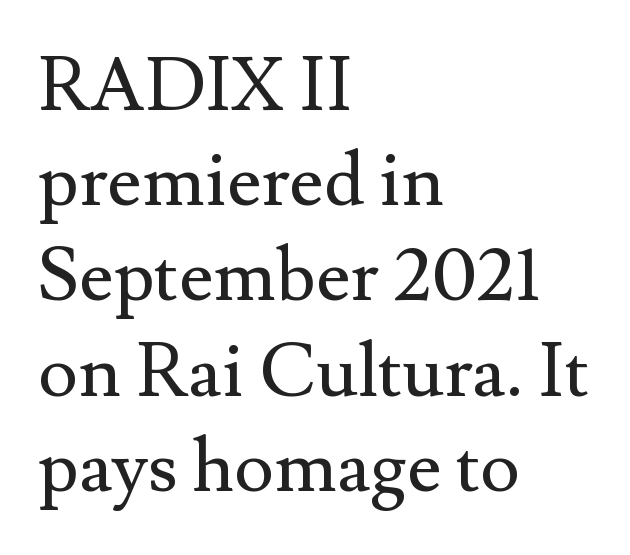
The lines in this sample share a left origin and differ only in where they stop. Type style note: has serifs. Leading: standard. Think of a printed novel: that variable character pitch is what you see here.
